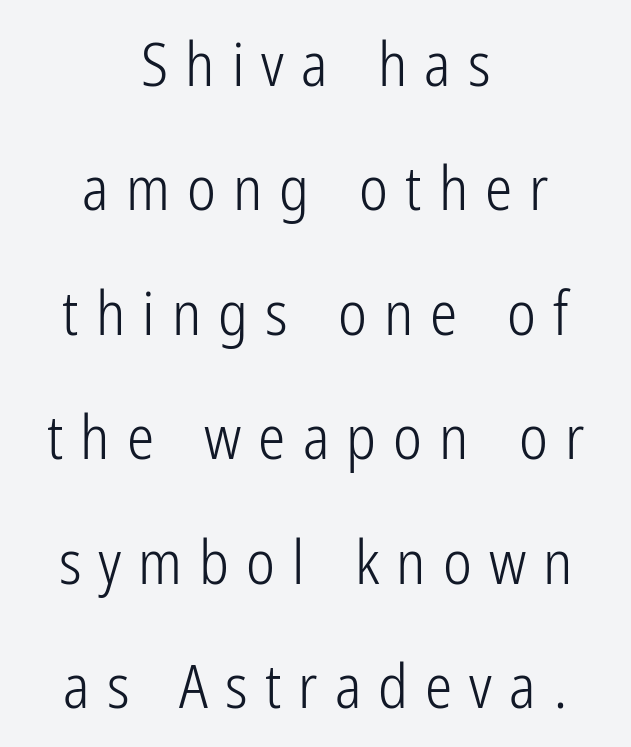
Q: Is the text bold? A: No.
Q: Is the text italic (slanted)? A: No, it is upright.
Q: Is the typeface a serif or a sans-serif typeface? A: Sans-serif.
Q: Is the text underlined? A: No.
Q: How is the paragraph aligned? A: Centered.
Q: Is the spacing between letters normal or unusually wide? A: Unusually wide.
Q: Is the spacing between lines tight, normal or loose? A: Loose.
Q: Width (condensed, normal, or wide)? A: Condensed.
Q: Stroke contrast? A: Low.
Q: x-height? A: Medium.
Q: Monospaced? A: No.
